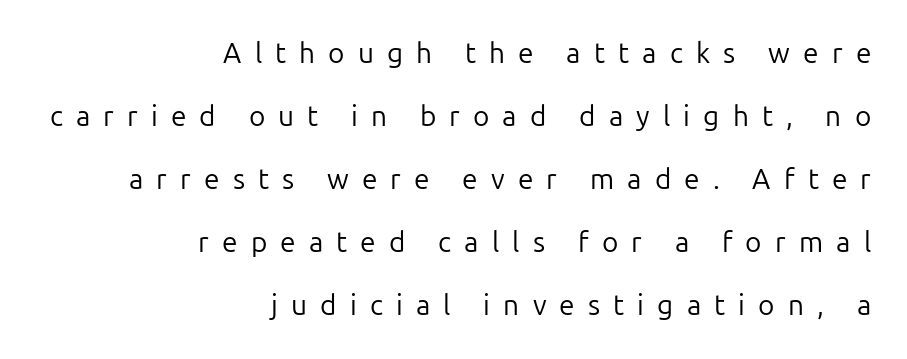
Q: Is the text bold? A: No.
Q: Is the text italic (slanted)? A: No, it is upright.
Q: Is the typeface a serif or a sans-serif typeface? A: Sans-serif.
Q: Is the text underlined? A: No.
Q: How is the paragraph aligned? A: Right-aligned.
Q: Is the spacing between letters normal or unusually wide? A: Unusually wide.
Q: Is the spacing between lines tight, normal or loose? A: Loose.
Q: Width (condensed, normal, or wide)? A: Normal.
Q: Stroke contrast? A: Low.
Q: x-height? A: Medium.
Q: Monospaced? A: No.
